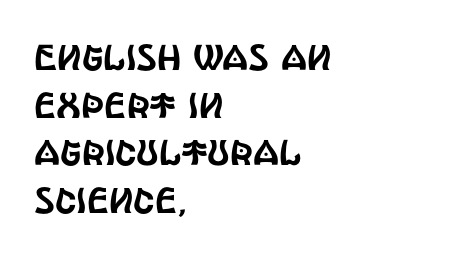
The passage shown is not underscored anywhere. This is the regular roman posture of the typeface. Teacher's note: observe the even left margin — that is flush-left alignment. One glance says typical: line gaps are just what's usual.
